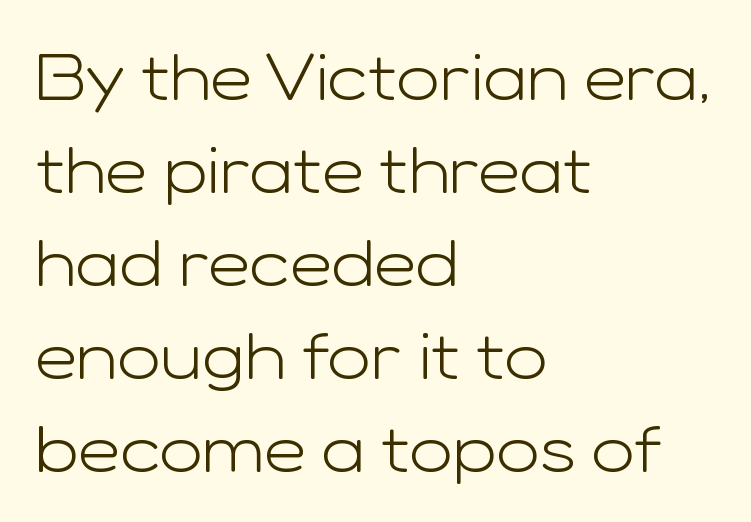
Q: Is the text bold? A: No.
Q: Is the text italic (slanted)? A: No, it is upright.
Q: Is the typeface a serif or a sans-serif typeface? A: Sans-serif.
Q: Is the text underlined? A: No.
Q: How is the paragraph aligned? A: Left-aligned.
Q: Is the spacing between letters normal or unusually wide? A: Normal.
Q: Is the spacing between lines tight, normal or loose? A: Normal.
Q: Width (condensed, normal, or wide)? A: Wide.
Q: Stroke contrast? A: Low.
Q: x-height? A: Medium.
Q: Monospaced? A: No.
